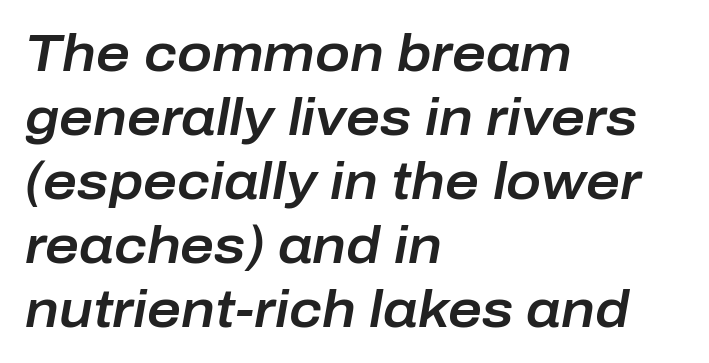
Note the varied advance widths — an 'i' is clearly narrower than an 'm'. Glance below the letters and you will spot only blank space. A student would call this left alignment; a typographer would say flush left, rag right. The typography opts for an oblique posture over an upright one. A typesetter would call this zero additional tracking.
